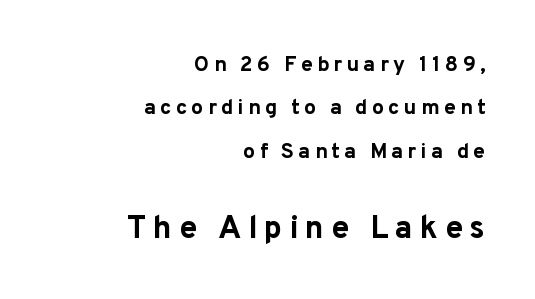
The image shows 32 px bold sans-serif type, upright; set right-aligned, loose line spacing (2.07x), unusually wide letter spacing (+0.21 em), not underlined; the second (bottom) block is 1.52x larger; low stroke contrast and a medium x-height.
